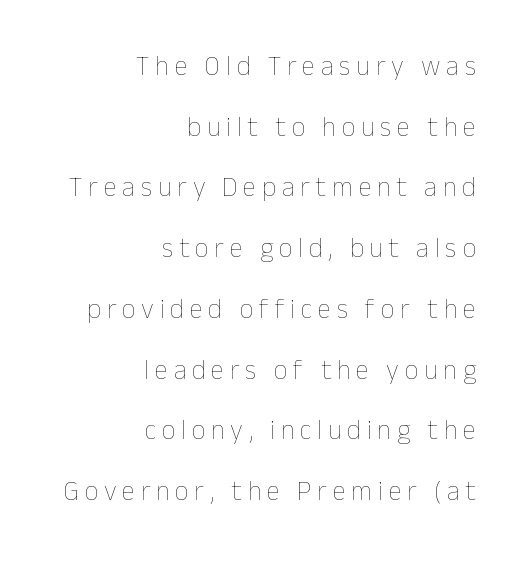
Weight class: somewhere from thin through regular. Each row of text sits above clean, open space. The passage shown stacks its lines with a broad gap. The type sits square on the baseline with zero lean.
